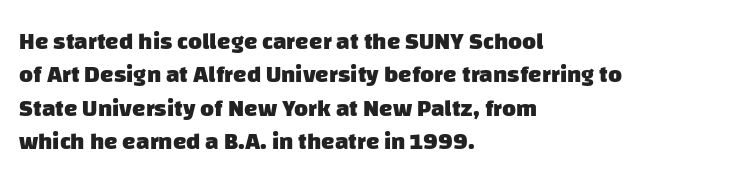
{"bold": "yes", "underline": "no", "align": "left", "line_spacing": "normal", "line_spacing_ratio": 1.39, "letter_spacing": "normal", "letter_spacing_em": 0.0, "glyph_px": 24}
